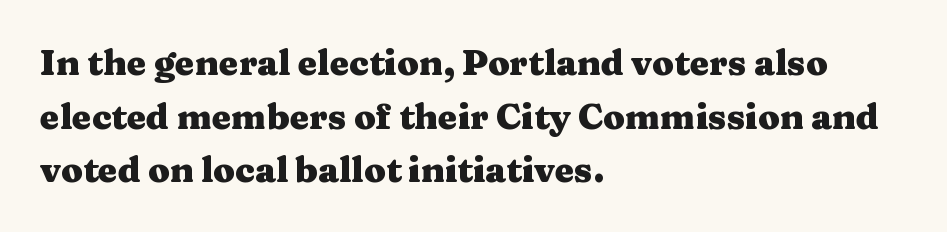
The image shows 35 px heavy, wide serif type, upright; set left-aligned, normal line spacing (1.53x), normal letter spacing, not underlined; medium stroke contrast and a medium x-height.
